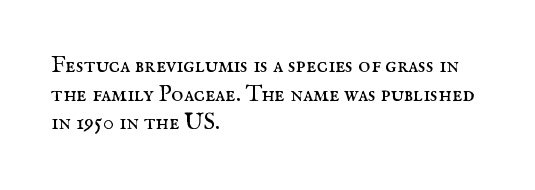
Beneath every word, the page is bare. On a weight scale, this lands at 450 or below. Look at the tracking — it's just the regular setting, nothing added. The typesetter chose a ragged-right arrangement here. Upright lettering throughout.
